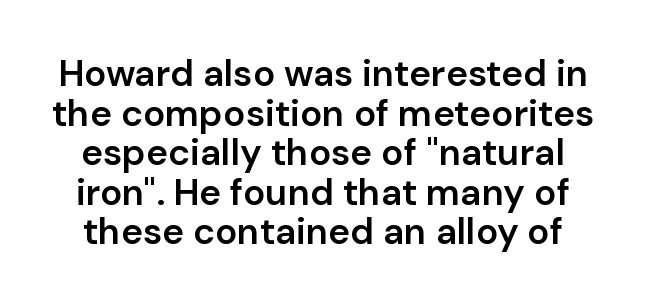
{"serif": "no", "italic": "no", "bold": "semi", "weight": "semibold", "width": "normal", "stroke_contrast": "low", "x_height": "medium", "monospaced": "no", "underline": "no", "line_spacing": "tight", "line_spacing_ratio": 1.07, "letter_spacing": "normal", "letter_spacing_em": 0.0, "glyph_px": 37}
